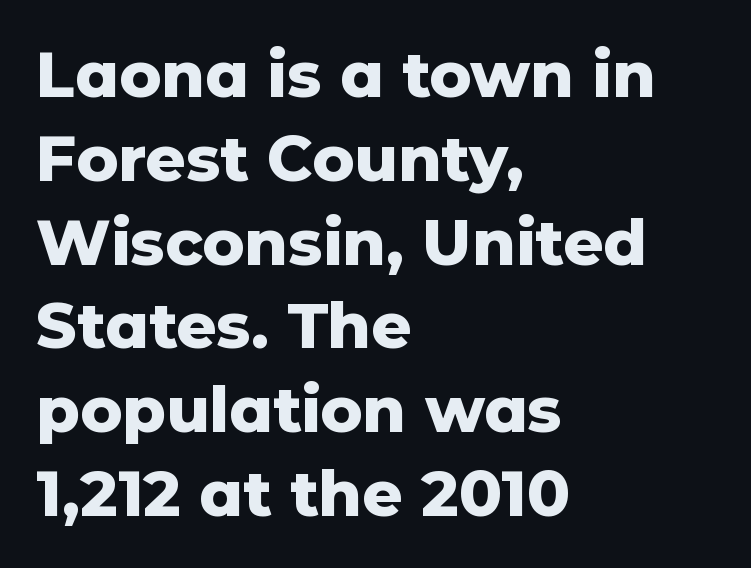
Q: Is the text bold? A: Yes.
Q: Is the text italic (slanted)? A: No, it is upright.
Q: Is the typeface a serif or a sans-serif typeface? A: Sans-serif.
Q: Is the text underlined? A: No.
Q: How is the paragraph aligned? A: Left-aligned.
Q: Is the spacing between letters normal or unusually wide? A: Normal.
Q: Is the spacing between lines tight, normal or loose? A: Normal.
Q: Width (condensed, normal, or wide)? A: Normal.
Q: Stroke contrast? A: Low.
Q: x-height? A: Medium.
Q: Monospaced? A: No.
